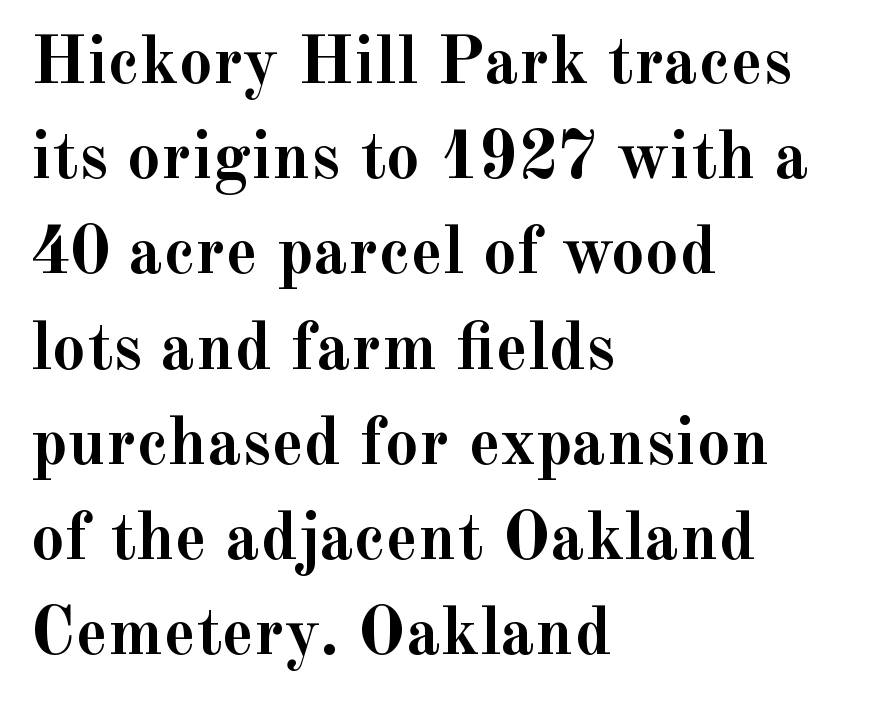
The font family rendered here belongs to the serif group. Ordinary non-slanted type is in use. Alignment: flush left. Heavy, bold letterforms.
